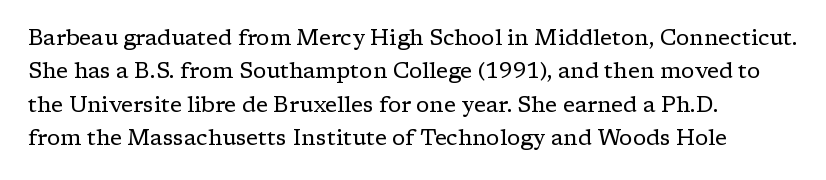
{"italic": "no", "bold": "no", "underline": "no", "align": "left", "line_spacing": "normal", "line_spacing_ratio": 1.52, "letter_spacing": "normal", "letter_spacing_em": 0.0, "glyph_px": 22}
